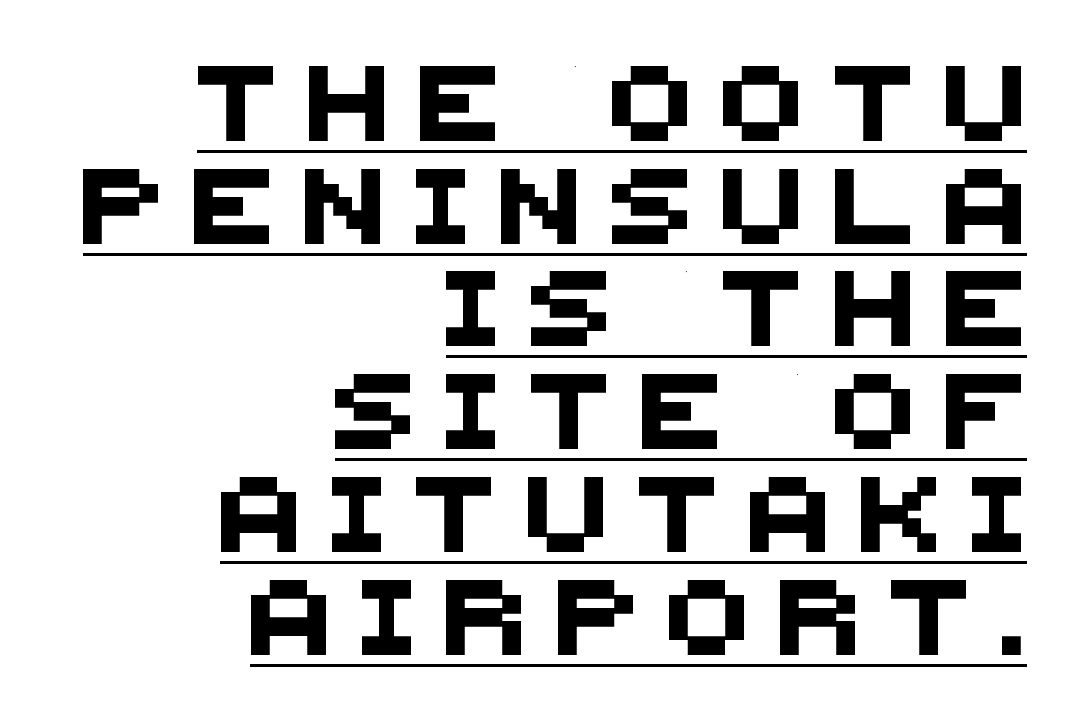
The compositor pushed each line to the right boundary. You could only call the tracking loose — the letters float apart. Typographically, this falls in the sans-serif category. Here the designer chose a conventional face with non-uniform glyph widths. Quick note: underline on. Honestly, the row spacing looks completely unremarkable.
